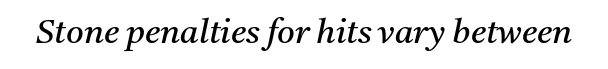
The image shows 34 px regular-weight serif type, italic (leaning right); set normal letter spacing, not underlined; medium stroke contrast and a medium x-height.
